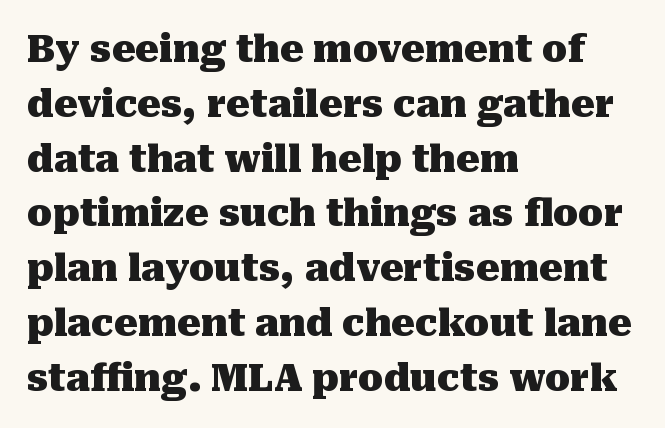
The image shows 37 px heavy serif type, upright; set left-aligned, normal line spacing (1.48x), normal letter spacing, not underlined; medium stroke contrast and a medium x-height.
